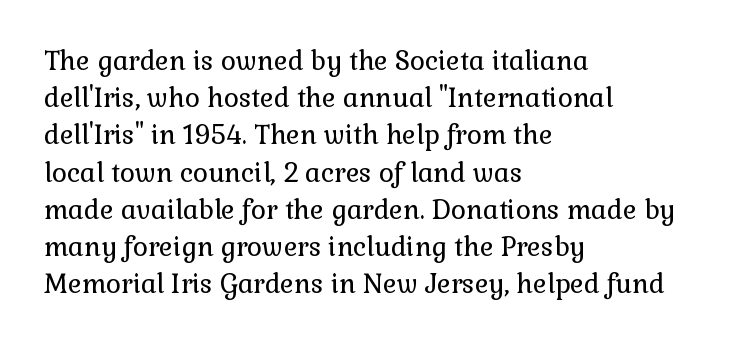
The rendering anchors every line to the left-hand side. A clean baseline with only descenders dipping below it. No chunkiness to these letters — they're not bold. Leading matches the norm, producing a regular column. Ascenders rise straight up at ninety degrees. Nobody touched the tracking dial on this one.
